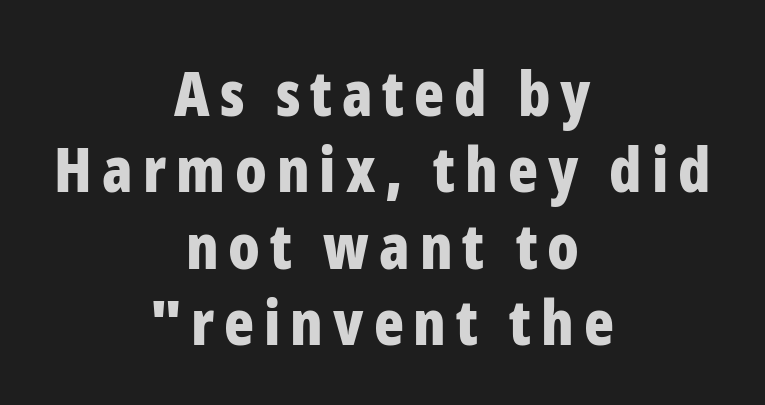
The image shows 62 px bold, condensed sans-serif type, upright; set centered, line spacing 1.23x, not underlined; low stroke contrast and a medium x-height.
